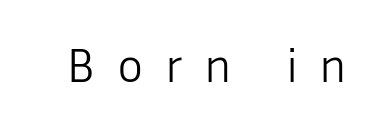
Q: Is the text bold? A: No.
Q: Is the text italic (slanted)? A: No, it is upright.
Q: Is the typeface a serif or a sans-serif typeface? A: Sans-serif.
Q: Is the text underlined? A: No.
Q: Is the spacing between letters normal or unusually wide? A: Unusually wide.
Q: Width (condensed, normal, or wide)? A: Normal.
Q: Stroke contrast? A: Low.
Q: x-height? A: Medium.
Q: Monospaced? A: No.
